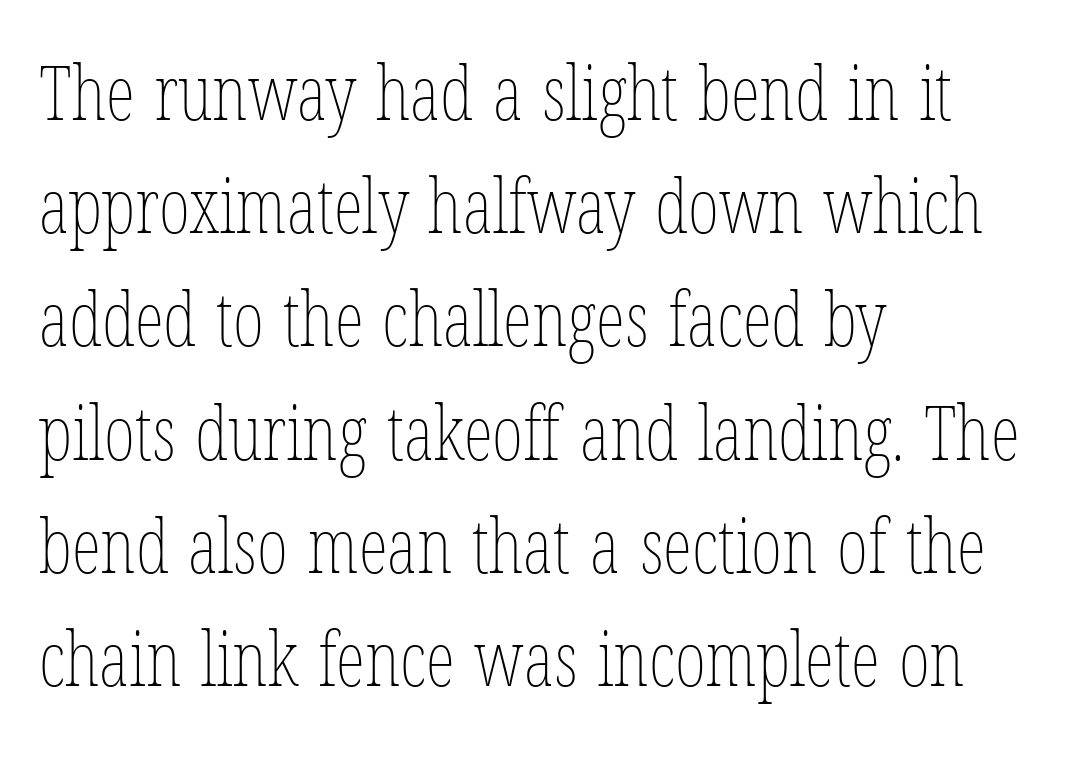
The image shows 75 px thin, condensed type, upright; set left-aligned, normal line spacing (1.51x), normal letter spacing, not underlined; low stroke contrast and a medium x-height.
